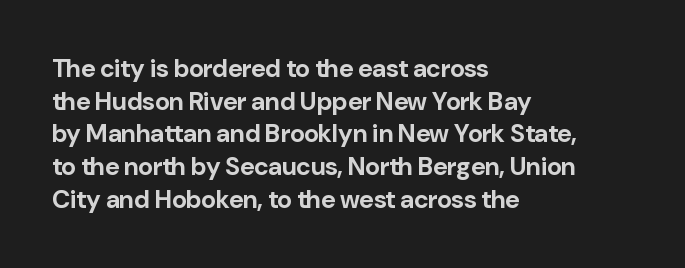
The image shows 25 px bold type, upright; set left-aligned, normal line spacing (1.31x), normal letter spacing, not underlined.
